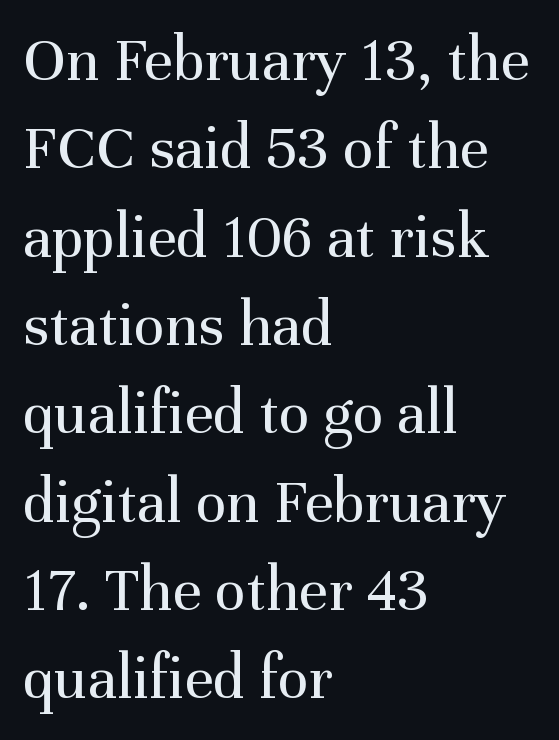
{"serif": "yes", "italic": "no", "bold": "no", "weight": "regular", "width": "normal", "stroke_contrast": "medium", "x_height": "medium", "monospaced": "no", "underline": "no", "align": "left", "line_spacing": "normal", "line_spacing_ratio": 1.38, "letter_spacing": "normal", "letter_spacing_em": 0.0, "glyph_px": 64}
